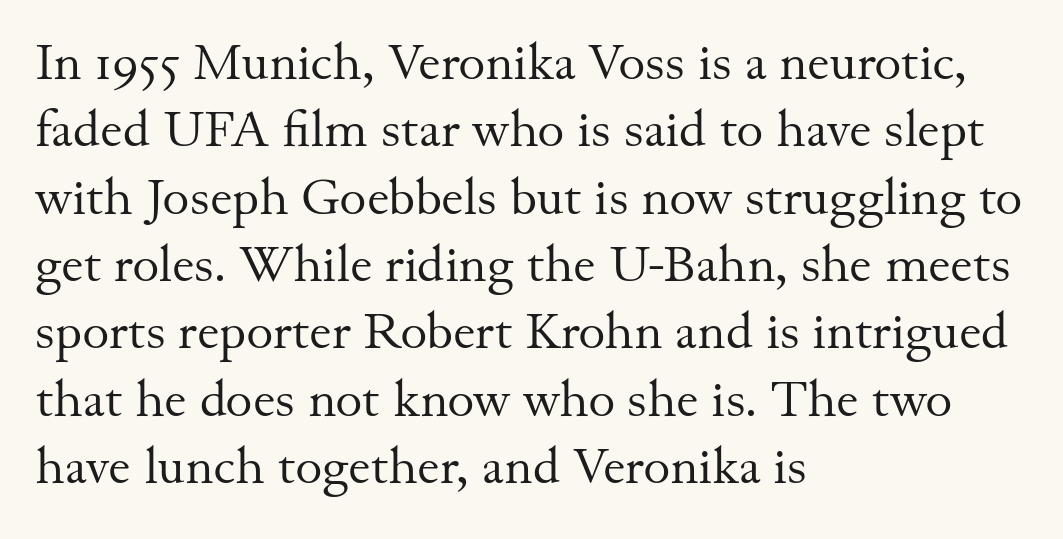
The image shows 51 px regular-weight serif type, upright; set left-aligned, normal line spacing (1.32x), normal letter spacing, not underlined; medium stroke contrast and a small x-height.
